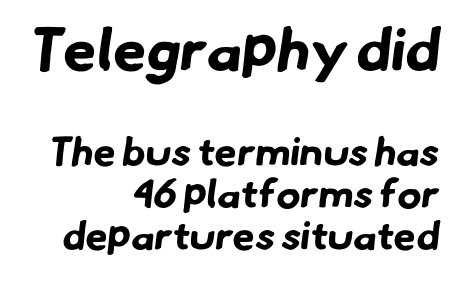
Q: Is the text bold? A: Yes.
Q: Is the typeface a serif or a sans-serif typeface? A: Sans-serif.
Q: Is the text underlined? A: No.
Q: How is the paragraph aligned? A: Right-aligned.
Q: Is the spacing between letters normal or unusually wide? A: Normal.
Q: Is the spacing between lines tight, normal or loose? A: Tight.
Q: Which block of text is set in a larger size, the first (top) or the second (bottom)? A: The first (top) one.
Q: Width (condensed, normal, or wide)? A: Normal.
Q: Stroke contrast? A: Low.
Q: x-height? A: Small.
Q: Monospaced? A: No.
